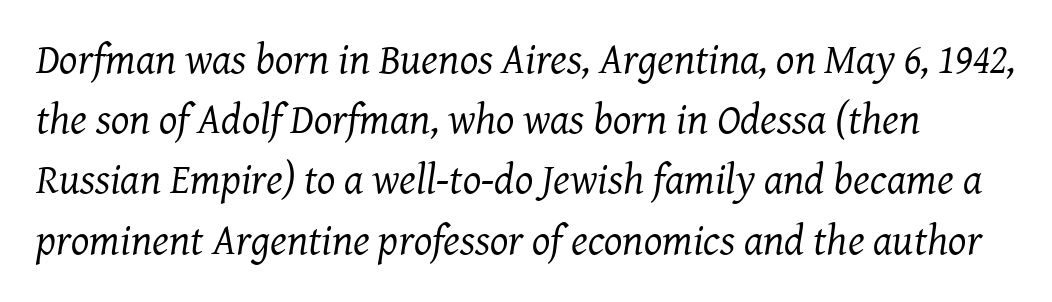
Q: Is the text bold? A: No.
Q: Is the text italic (slanted)? A: Yes, it leans right by about 7 degrees.
Q: Is the typeface a serif or a sans-serif typeface? A: Serif.
Q: Is the text underlined? A: No.
Q: Is the spacing between letters normal or unusually wide? A: Normal.
Q: Is the spacing between lines tight, normal or loose? A: Normal.
Q: Width (condensed, normal, or wide)? A: Normal.
Q: Stroke contrast? A: Medium.
Q: x-height? A: Medium.
Q: Monospaced? A: No.
